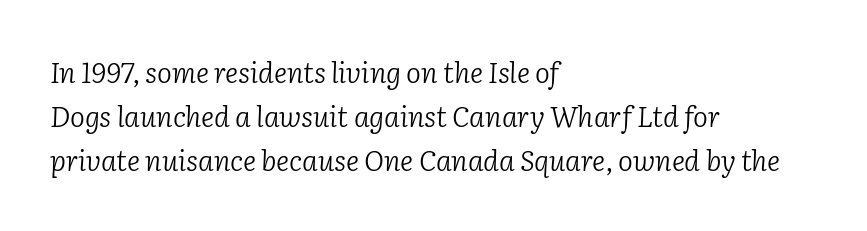
The rendering applies a slant to the glyphs. The glyphs are unaccompanied by any horizontal stroke below them. A normal amount of white space separates one row of letters from the next. The tracking reads as untouched default to a designer's eye. Think of a printed novel: that variable character pitch is what you see here. A light-to-regular cut is what we see here.
